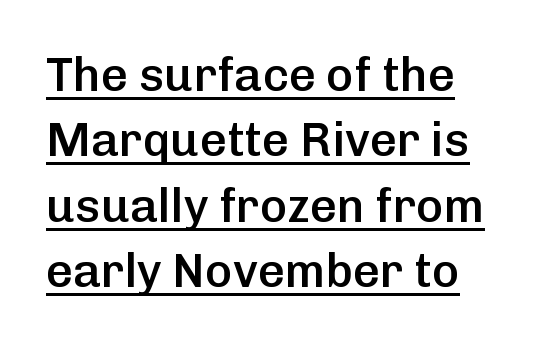
{"serif": "no", "italic": "no", "bold": "semi", "weight": "semibold", "width": "normal", "stroke_contrast": "low", "x_height": "medium", "monospaced": "no", "underline": "yes", "line_spacing": "normal", "line_spacing_ratio": 1.39, "letter_spacing": "normal", "letter_spacing_em": 0.0, "glyph_px": 47}
